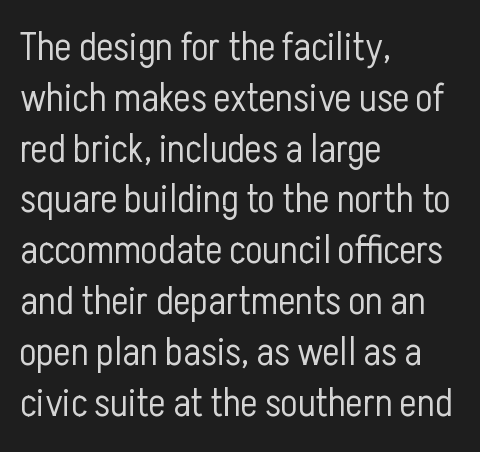
{"serif": "no", "italic": "no", "bold": "no", "weight": "light", "width": "condensed", "stroke_contrast": "low", "x_height": "medium", "monospaced": "no", "underline": "no", "align": "left", "line_spacing": "normal", "line_spacing_ratio": 1.27, "letter_spacing": "normal", "letter_spacing_em": 0.0, "glyph_px": 40}
